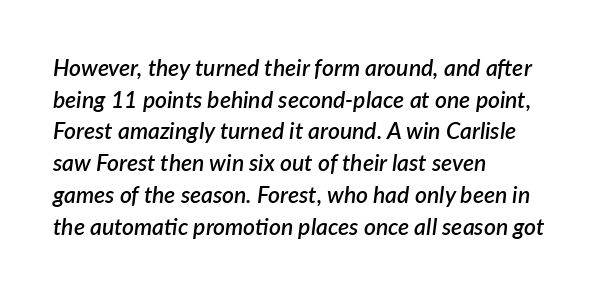
Looking at the ascenders, they clearly lean. Semibold letterforms, between regular and bold. Only glyphs here, with clear space below each row. Letter spacing: default. This sample is left-justified, so line endings fall wherever the words run out.
